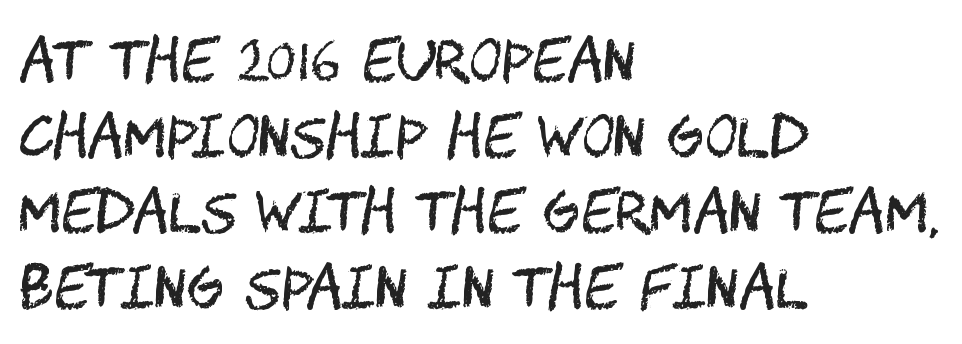
{"serif": "no", "italic": "no", "bold": "no", "weight": "regular", "width": "condensed", "stroke_contrast": "medium", "x_height": "large", "underline": "no", "align": "left", "line_spacing": "normal", "line_spacing_ratio": 1.35, "letter_spacing": "normal", "letter_spacing_em": 0.0, "glyph_px": 56}
